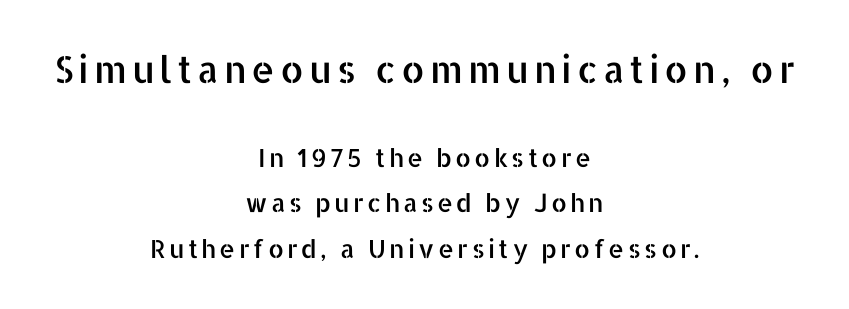
{"serif": "no", "italic": "no", "width": "normal", "stroke_contrast": "low", "x_height": "medium", "monospaced": "no", "underline": "no", "align": "center", "line_spacing_ratio": 1.82, "larger_block": "first", "size_ratio": 1.48, "glyph_px": 37}
